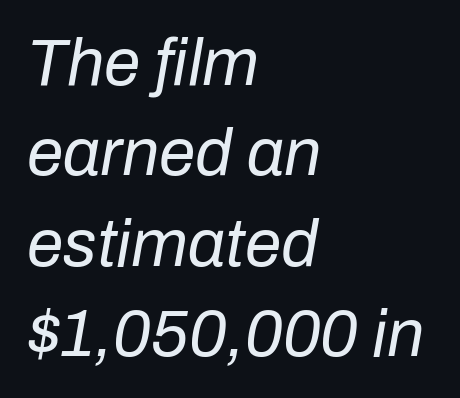
The image shows 66 px regular-weight type, italic (leaning right); set left-aligned, normal line spacing (1.37x), normal letter spacing, not underlined; low stroke contrast and a medium x-height.
